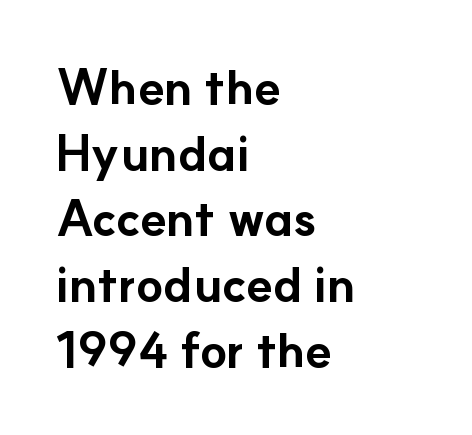
{"serif": "no", "italic": "no", "bold": "yes", "weight": "bold", "width": "normal", "stroke_contrast": "low", "x_height": "small", "monospaced": "no", "underline": "no", "align": "left", "line_spacing": "normal", "line_spacing_ratio": 1.34, "letter_spacing": "normal", "letter_spacing_em": 0.0, "glyph_px": 49}
